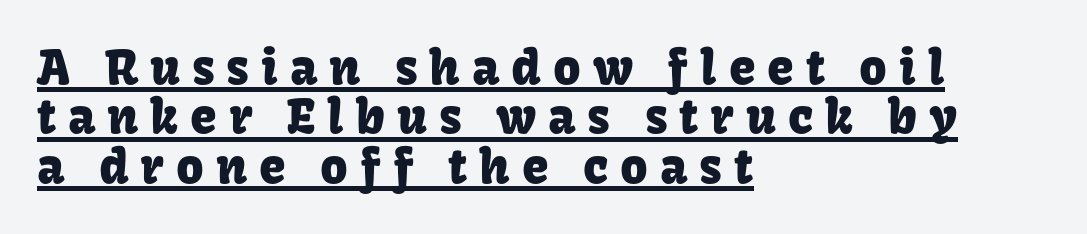
Q: Is the text italic (slanted)? A: No, it is upright.
Q: Is the typeface a serif or a sans-serif typeface? A: Sans-serif.
Q: Is the text underlined? A: Yes.
Q: How is the paragraph aligned? A: Left-aligned.
Q: Is the spacing between letters normal or unusually wide? A: Unusually wide.
Q: Is the spacing between lines tight, normal or loose? A: Tight.
Q: Width (condensed, normal, or wide)? A: Normal.
Q: Stroke contrast? A: Low.
Q: x-height? A: Medium.
Q: Monospaced? A: No.
